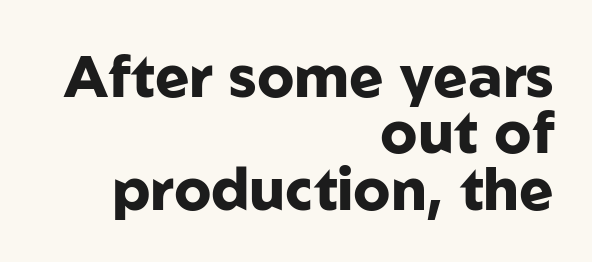
{"serif": "no", "italic": "no", "bold": "yes", "weight": "heavy", "width": "normal", "stroke_contrast": "low", "x_height": "medium", "monospaced": "no", "underline": "no", "align": "right", "line_spacing": "tight", "line_spacing_ratio": 0.97, "letter_spacing": "normal", "letter_spacing_em": 0.0, "glyph_px": 58}
